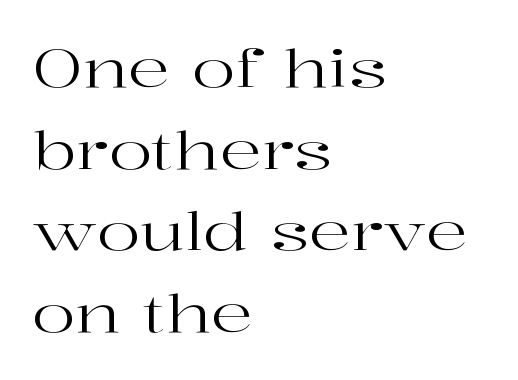
The image shows 52 px regular-weight, wide serif type, upright; set left-aligned, normal line spacing (1.57x), normal letter spacing, not underlined; high stroke contrast and a medium x-height.
